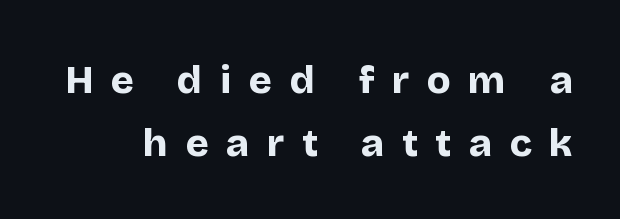
{"serif": "no", "italic": "no", "bold": "yes", "weight": "bold", "width": "normal", "stroke_contrast": "low", "x_height": "large", "monospaced": "no", "underline": "no", "line_spacing": "normal", "line_spacing_ratio": 1.61, "letter_spacing": "wide", "letter_spacing_em": 0.45, "glyph_px": 39}
